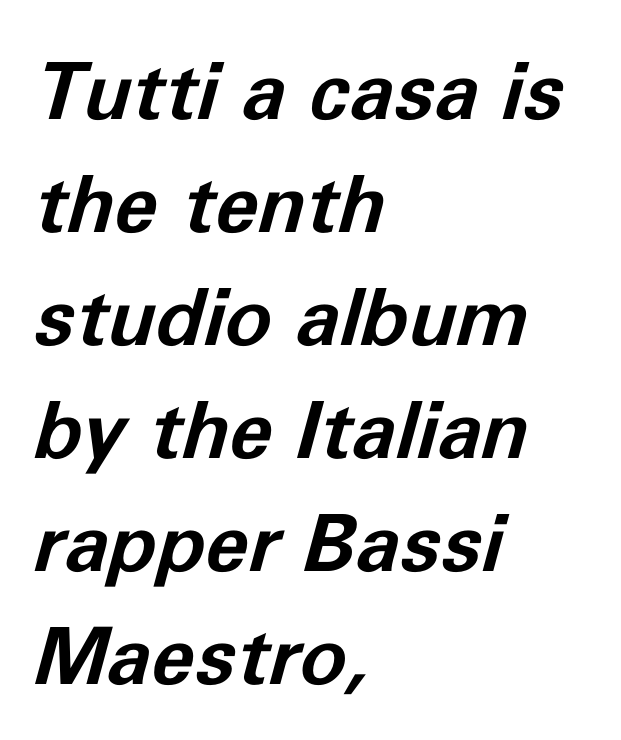
Proportional: the letters do not fall into vertical columns. This block has exactly the height ordinary leading produces. How heavy is the stroke? Heavy — this is a bold. Emphasis-style slanted type is in use. This rendering leaves character spacing at its baseline value. Lines of text with bare space underneath.
